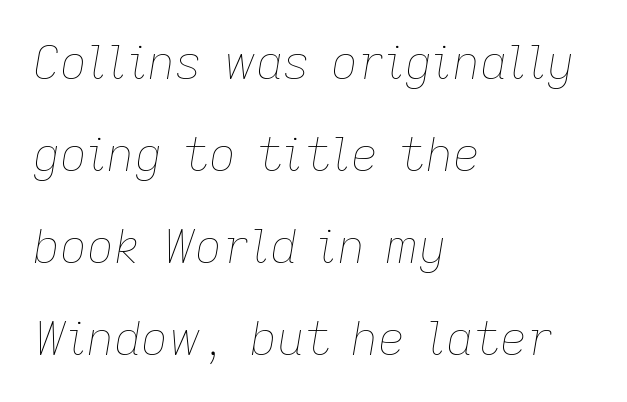
Q: Is the text bold? A: No.
Q: Is the text italic (slanted)? A: Yes, it leans right by about 9 degrees.
Q: Is the text underlined? A: No.
Q: How is the paragraph aligned? A: Left-aligned.
Q: Is the spacing between letters normal or unusually wide? A: Normal.
Q: Is the spacing between lines tight, normal or loose? A: Loose.
Q: Width (condensed, normal, or wide)? A: Normal.
Q: Stroke contrast? A: Low.
Q: x-height? A: Medium.
Q: Monospaced? A: No.
